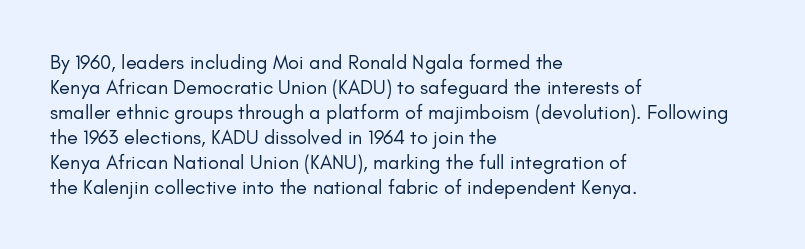
Underline: absent. These glyphs show unthickened strokes, regular width or finer. The leading is moderate, giving the passage an even texture. Upright lettering throughout.
